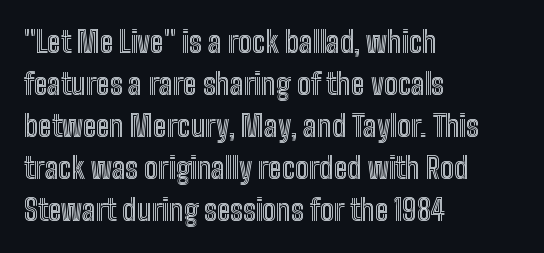
The image shows 29 px condensed type, upright; set left-aligned, normal line spacing (1.45x), normal letter spacing, not underlined; a medium x-height.
